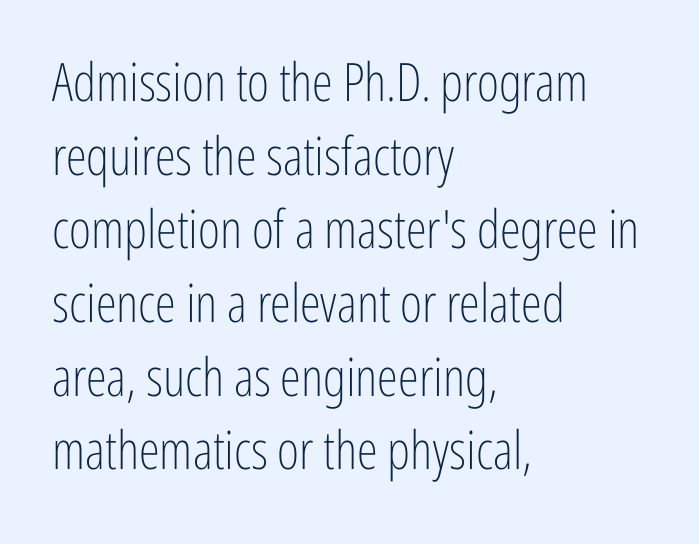
{"serif": "no", "italic": "no", "bold": "no", "weight": "light", "width": "condensed", "stroke_contrast": "low", "x_height": "medium", "monospaced": "no", "underline": "no", "align": "left", "line_spacing": "normal", "line_spacing_ratio": 1.39, "letter_spacing": "normal", "letter_spacing_em": 0.0, "glyph_px": 53}
